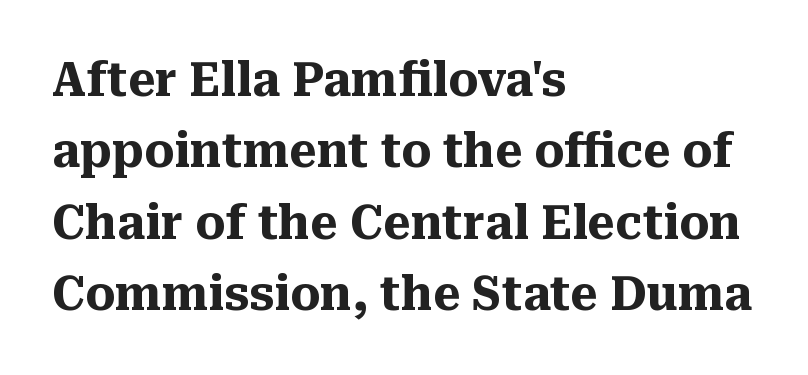
Q: Is the text bold? A: Yes.
Q: Is the text italic (slanted)? A: No, it is upright.
Q: Is the typeface a serif or a sans-serif typeface? A: Serif.
Q: Is the text underlined? A: No.
Q: How is the paragraph aligned? A: Left-aligned.
Q: Is the spacing between letters normal or unusually wide? A: Normal.
Q: Is the spacing between lines tight, normal or loose? A: Normal.
Q: Width (condensed, normal, or wide)? A: Normal.
Q: Stroke contrast? A: Medium.
Q: x-height? A: Medium.
Q: Monospaced? A: No.
